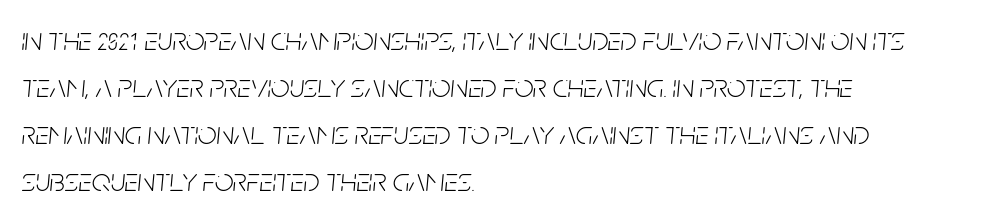
{"italic": "yes", "lean": "right", "slant_degrees": 5, "bold": "no", "weight": "light", "width": "condensed", "stroke_contrast": "low", "x_height": "large", "monospaced": "no", "underline": "no", "align": "left", "line_spacing": "normal", "line_spacing_ratio": 1.42, "letter_spacing": "normal", "letter_spacing_em": 0.0, "glyph_px": 33}
